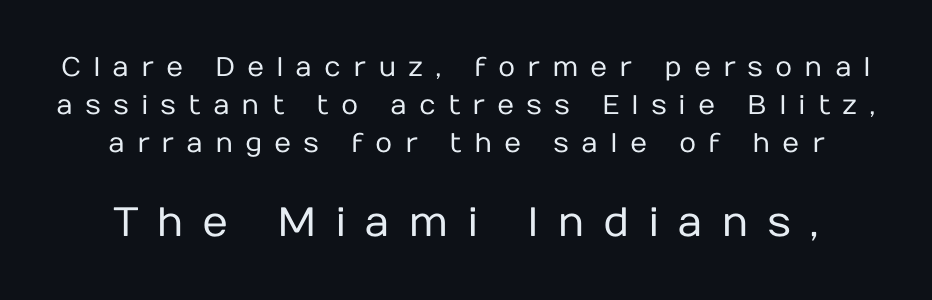
The image shows 41 px regular-weight sans-serif type, upright; set normal line spacing (1.41x), unusually wide letter spacing (+0.44 em), not underlined; the second (bottom) block is 1.52x larger; low stroke contrast and a medium x-height.
